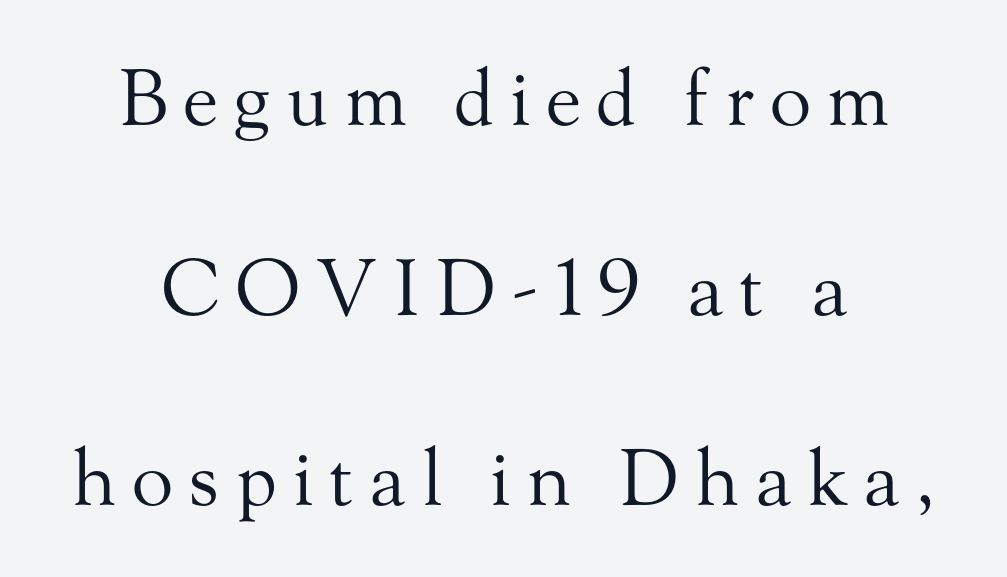
Note: serifs present on the glyphs. The specimen reads as upright at a glance. The rendering uses natural spacing where letterforms have individual widths. The whitespace from short lines is split evenly between both sides.
